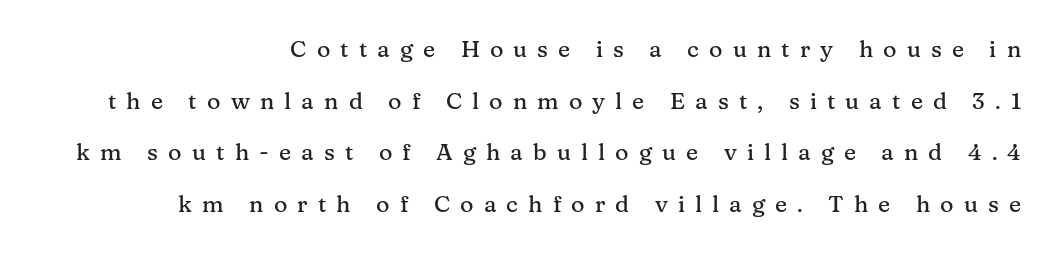
{"italic": "no", "underline": "no", "align": "right", "line_spacing": "loose", "line_spacing_ratio": 2.25, "letter_spacing": "wide", "letter_spacing_em": 0.44, "glyph_px": 23}
